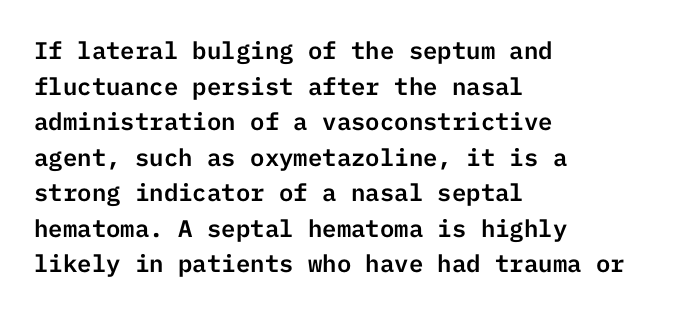
The image shows 24 px text type, upright; set left-aligned, normal line spacing (1.48x), normal letter spacing, not underlined.
